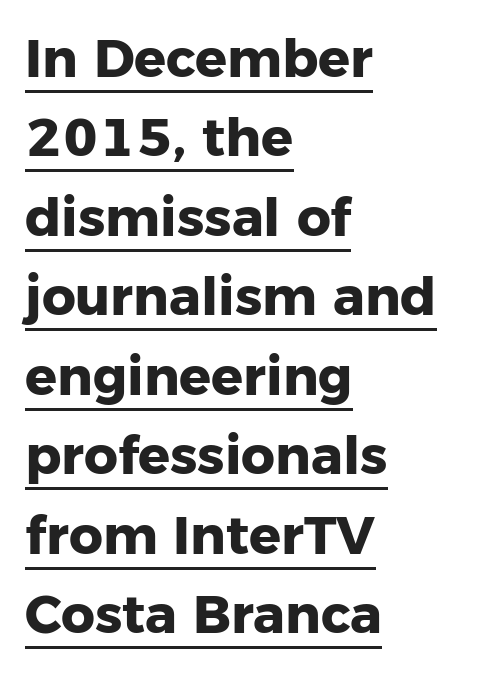
Q: Is the text bold? A: Yes.
Q: Is the text italic (slanted)? A: No, it is upright.
Q: Is the typeface a serif or a sans-serif typeface? A: Sans-serif.
Q: Is the text underlined? A: Yes.
Q: How is the paragraph aligned? A: Left-aligned.
Q: Is the spacing between letters normal or unusually wide? A: Normal.
Q: Is the spacing between lines tight, normal or loose? A: Normal.
Q: Width (condensed, normal, or wide)? A: Normal.
Q: Stroke contrast? A: Low.
Q: x-height? A: Medium.
Q: Monospaced? A: No.
